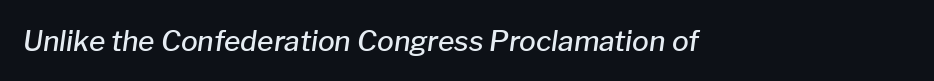
Q: Is the text bold? A: Semi-bold.
Q: Is the text italic (slanted)? A: Yes, it leans right by about 8 degrees.
Q: Is the text underlined? A: No.
Q: Is the spacing between letters normal or unusually wide? A: Normal.
Q: Width (condensed, normal, or wide)? A: Normal.
Q: Stroke contrast? A: Low.
Q: x-height? A: Medium.
Q: Monospaced? A: No.
